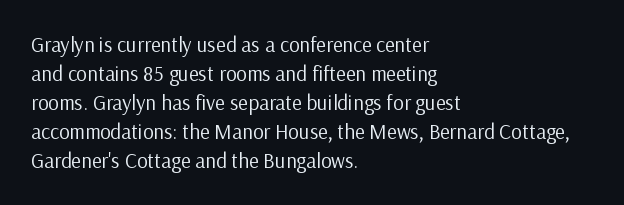
The image shows 21 px text type, upright; set left-aligned, normal line spacing (1.38x), normal letter spacing, not underlined.
